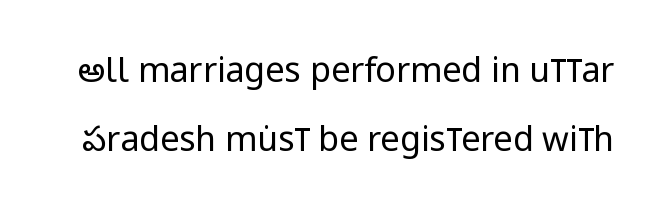
{"serif": "no", "italic": "no", "bold": "no", "weight": "regular", "width": "condensed", "stroke_contrast": "low", "x_height": "large", "monospaced": "no", "underline": "no", "line_spacing": "loose", "line_spacing_ratio": 2.04, "letter_spacing": "normal", "letter_spacing_em": 0.0, "glyph_px": 34}
